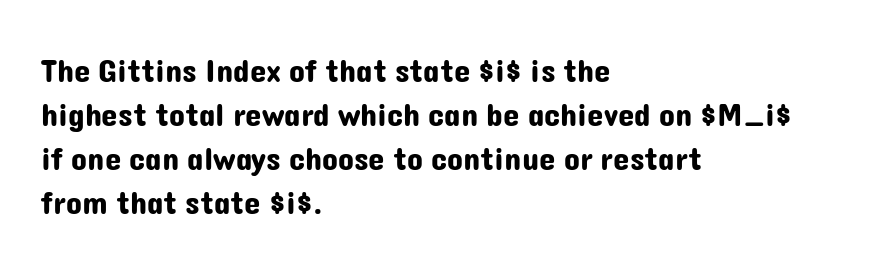
{"serif": "no", "italic": "no", "width": "normal", "stroke_contrast": "low", "x_height": "medium", "monospaced": "no", "underline": "no", "align": "left", "line_spacing": "normal", "line_spacing_ratio": 1.33, "letter_spacing": "normal", "letter_spacing_em": 0.0, "glyph_px": 33}
